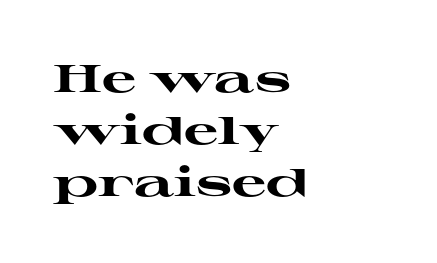
{"serif": "yes", "italic": "no", "bold": "yes", "weight": "heavy", "width": "wide", "stroke_contrast": "high", "x_height": "medium", "monospaced": "no", "underline": "no", "align": "left", "line_spacing": "normal", "line_spacing_ratio": 1.37, "letter_spacing": "normal", "letter_spacing_em": 0.0, "glyph_px": 38}
